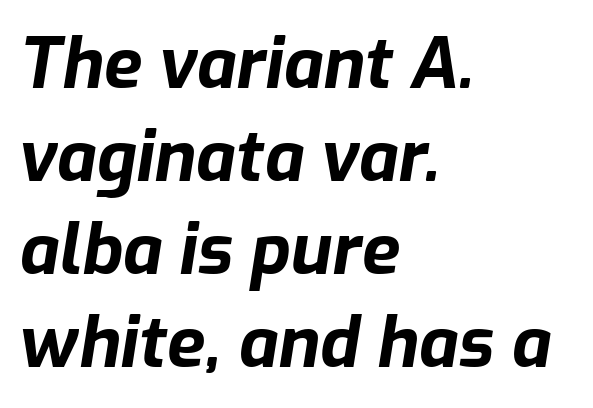
Q: Is the text bold? A: Yes.
Q: Is the text italic (slanted)? A: Yes, it leans right by about 9 degrees.
Q: Is the text underlined? A: No.
Q: How is the paragraph aligned? A: Left-aligned.
Q: Is the spacing between letters normal or unusually wide? A: Normal.
Q: Is the spacing between lines tight, normal or loose? A: Normal.
Q: Width (condensed, normal, or wide)? A: Normal.
Q: Stroke contrast? A: Low.
Q: x-height? A: Medium.
Q: Monospaced? A: No.
